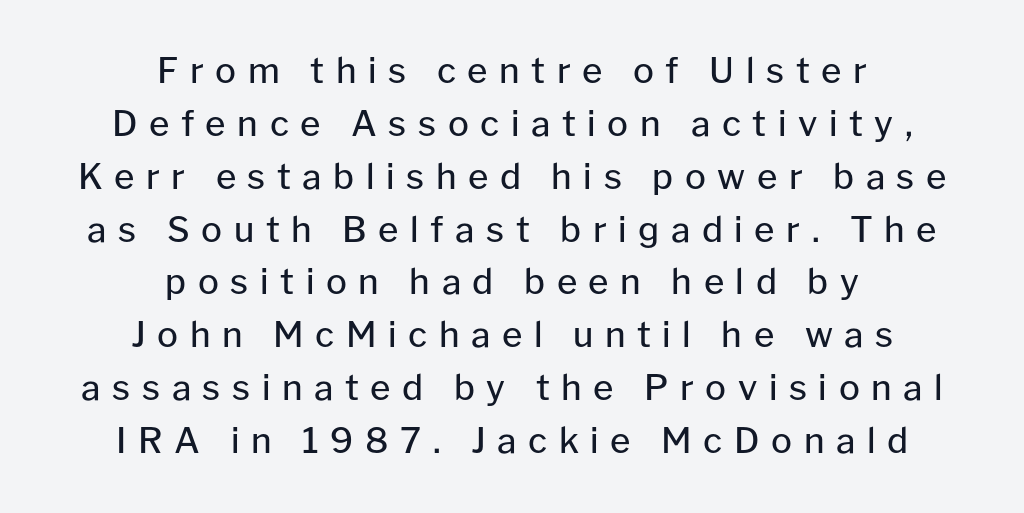
{"serif": "no", "italic": "no", "bold": "no", "weight": "regular", "width": "normal", "stroke_contrast": "low", "x_height": "medium", "monospaced": "no", "underline": "no", "align": "center", "line_spacing": "normal", "line_spacing_ratio": 1.51, "letter_spacing": "wide", "letter_spacing_em": 0.33, "glyph_px": 35}
